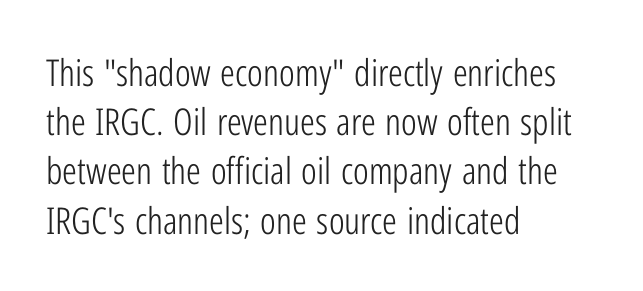
The lines in this sample share a left origin and differ only in where they stop. Typographically, this falls in the sans-serif category. This rendering leaves character spacing at its baseline value. The designer left line spacing at the default. On a weight scale, this lands at 450 or below.
